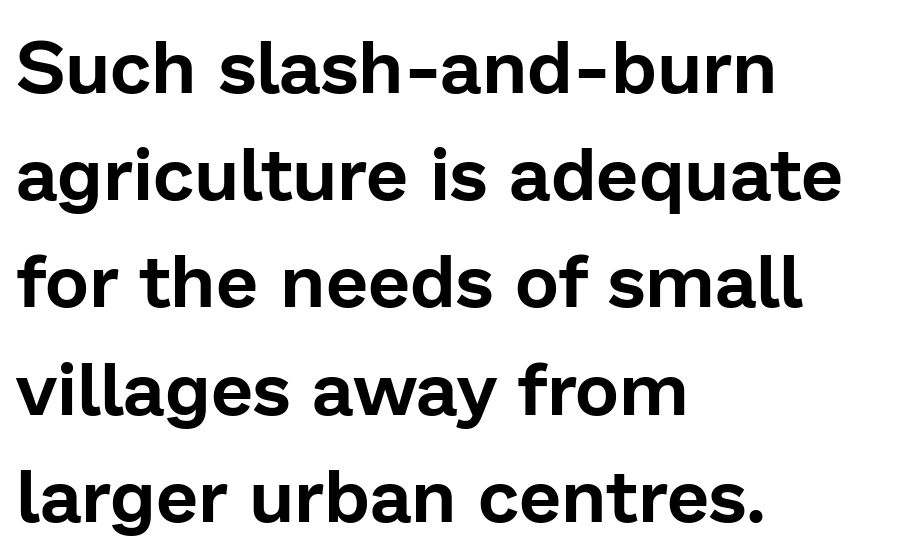
Q: Is the text italic (slanted)? A: No, it is upright.
Q: Is the typeface a serif or a sans-serif typeface? A: Sans-serif.
Q: Is the text underlined? A: No.
Q: How is the paragraph aligned? A: Left-aligned.
Q: Is the spacing between letters normal or unusually wide? A: Normal.
Q: Is the spacing between lines tight, normal or loose? A: Normal.
Q: Width (condensed, normal, or wide)? A: Normal.
Q: Stroke contrast? A: Low.
Q: x-height? A: Medium.
Q: Monospaced? A: No.
